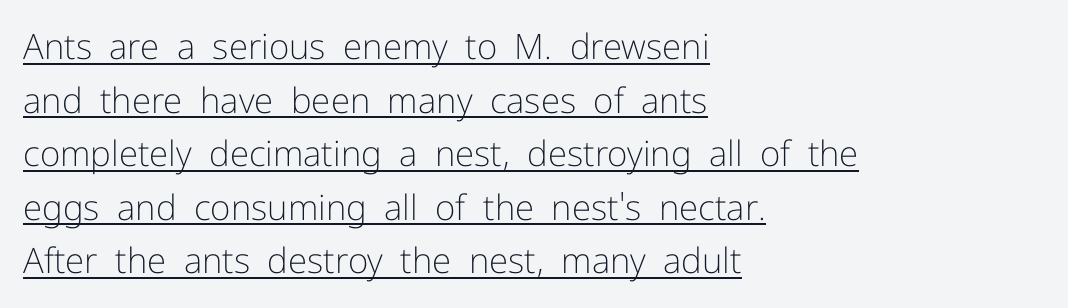
Q: Is the text bold? A: No.
Q: Is the text italic (slanted)? A: No, it is upright.
Q: Is the typeface a serif or a sans-serif typeface? A: Sans-serif.
Q: Is the text underlined? A: Yes.
Q: How is the paragraph aligned? A: Left-aligned.
Q: Is the spacing between letters normal or unusually wide? A: Normal.
Q: Is the spacing between lines tight, normal or loose? A: Normal.
Q: Width (condensed, normal, or wide)? A: Normal.
Q: Stroke contrast? A: Low.
Q: x-height? A: Medium.
Q: Monospaced? A: No.
